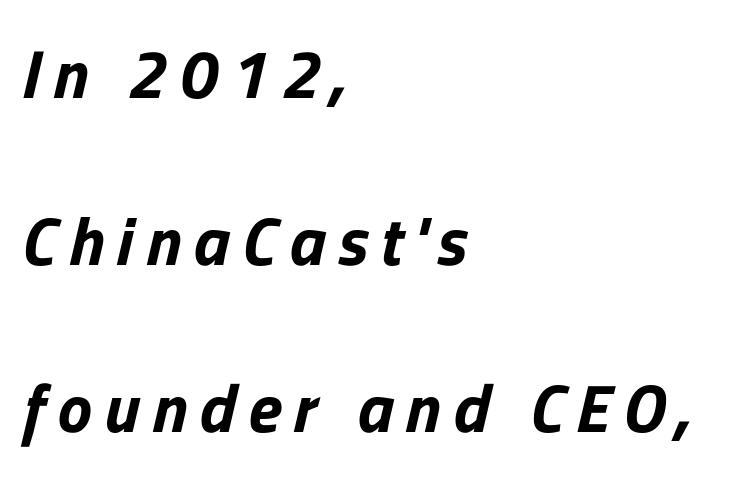
{"italic": "yes", "lean": "right", "slant_degrees": 13, "bold": "yes", "weight": "bold", "width": "normal", "stroke_contrast": "low", "x_height": "medium", "monospaced": "no", "underline": "no", "align": "left", "line_spacing": "loose", "line_spacing_ratio": 2.42, "glyph_px": 69}
